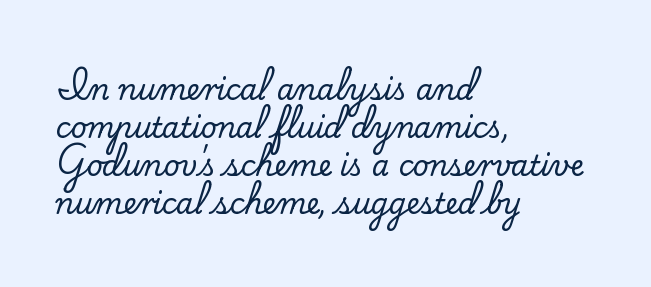
{"serif": "yes", "width": "normal", "stroke_contrast": "low", "x_height": "small", "monospaced": "no", "underline": "no", "align": "left", "line_spacing": "normal", "line_spacing_ratio": 1.36, "letter_spacing": "normal", "letter_spacing_em": 0.0, "glyph_px": 28}
